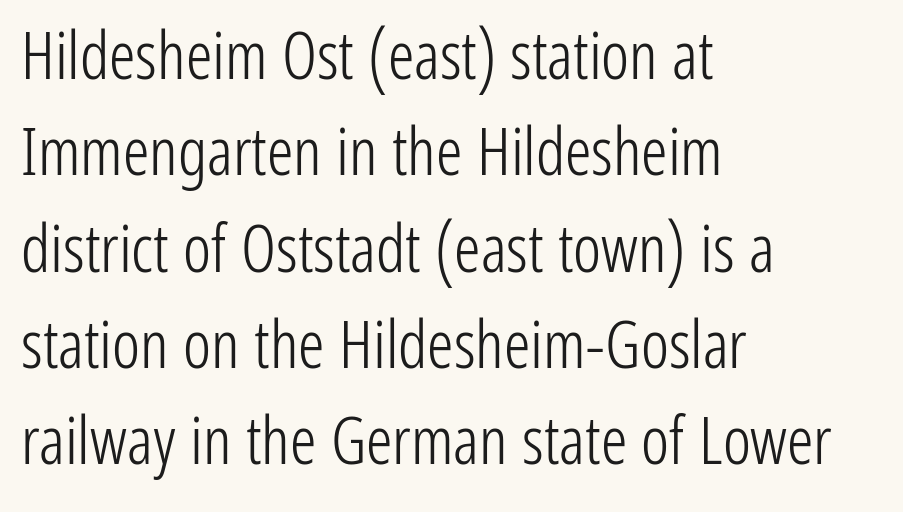
Alignment: flush left. It's the straight-up-and-down kind of type. Short note: letters normally spaced. Line spacing here is normal. Check where the strokes stop: nothing finishes them off — pure sans.
